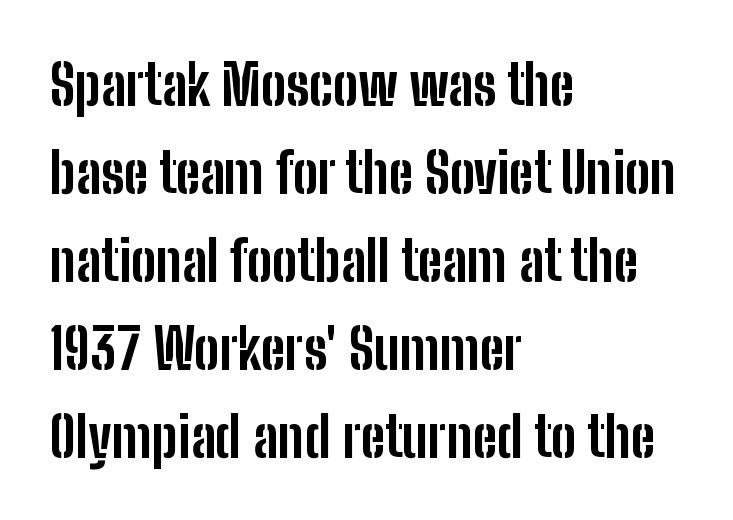
{"serif": "no", "italic": "no", "bold": "yes", "weight": "bold", "width": "condensed", "stroke_contrast": "low", "x_height": "medium", "monospaced": "no", "underline": "no", "align": "left", "line_spacing": "normal", "line_spacing_ratio": 1.57, "letter_spacing": "normal", "letter_spacing_em": 0.0, "glyph_px": 56}
